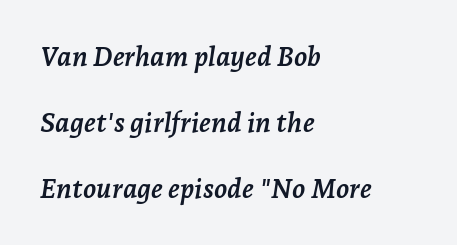
The ragged edge is on the right, which tells us the setting is flush left. Designer's note — italics engaged. Heavy-handed strokes throughout: this text is bold. The gaps between neighbouring characters are ordinary and unremarkable. One glance says open: line gaps are wider than usual. Underlining? Definitely not there.
